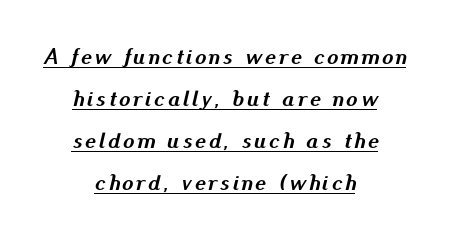
{"italic": "yes", "lean": "right", "slant_degrees": 13, "bold": "yes", "underline": "yes", "align": "center", "line_spacing_ratio": 1.83, "glyph_px": 23}
